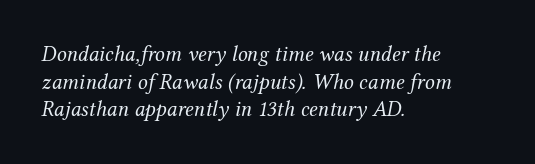
{"italic": "yes", "lean": "right", "slant_degrees": 12, "bold": "no", "underline": "no", "align": "left", "line_spacing": "normal", "line_spacing_ratio": 1.26, "letter_spacing": "normal", "letter_spacing_em": 0.0, "glyph_px": 22}
